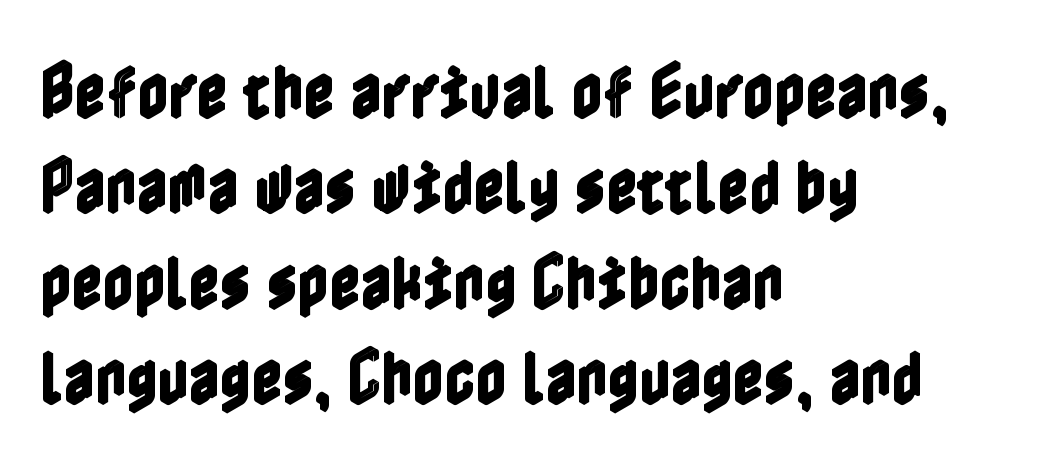
The image shows 60 px condensed type, upright; set left-aligned, normal line spacing (1.59x), normal letter spacing, not underlined; a medium x-height.
